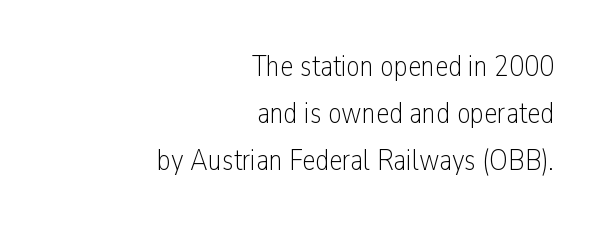
{"serif": "no", "italic": "no", "bold": "no", "weight": "light", "width": "condensed", "stroke_contrast": "low", "x_height": "medium", "monospaced": "no", "underline": "no", "align": "right", "line_spacing": "normal", "line_spacing_ratio": 1.57, "letter_spacing": "normal", "letter_spacing_em": 0.0, "glyph_px": 30}
